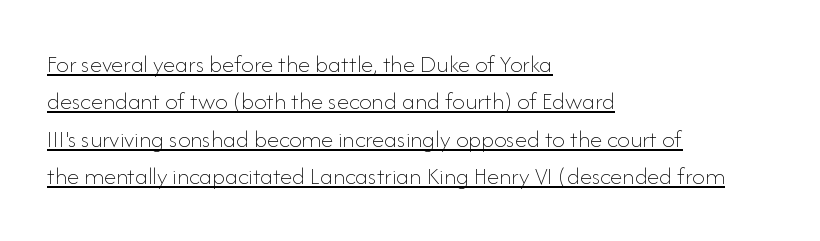
Q: Is the text bold? A: No.
Q: Is the text italic (slanted)? A: No, it is upright.
Q: Is the text underlined? A: Yes.
Q: How is the paragraph aligned? A: Left-aligned.
Q: Is the spacing between letters normal or unusually wide? A: Normal.
Q: Is the spacing between lines tight, normal or loose? A: Normal.
